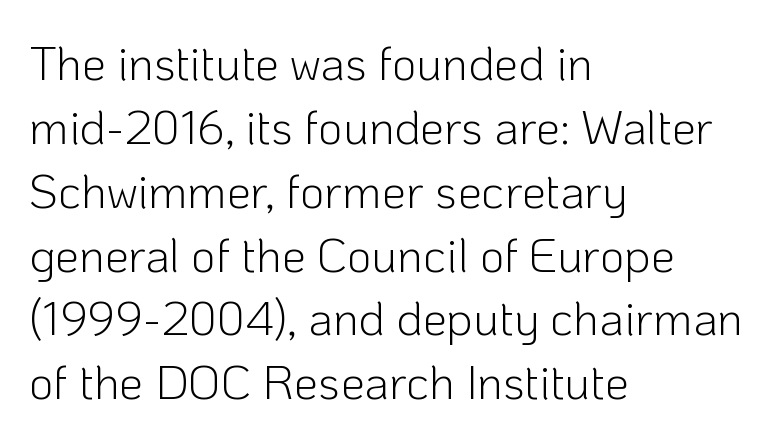
The image shows 48 px light sans-serif type, upright; set left-aligned, normal line spacing (1.33x), normal letter spacing, not underlined; low stroke contrast and a medium x-height.
